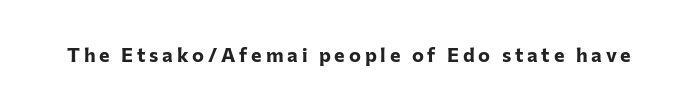
The type sits square on the baseline with zero lean. Lines of text with bare space underneath. Does the weight exceed regular? Yes, all the way to bold.
